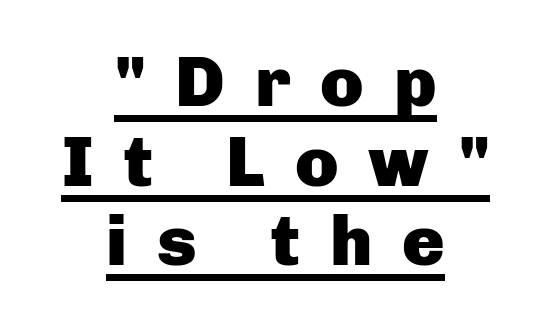
{"serif": "no", "italic": "no", "bold": "yes", "weight": "heavy", "width": "normal", "stroke_contrast": "low", "x_height": "medium", "monospaced": "no", "underline": "yes", "align": "center", "line_spacing": "tight", "line_spacing_ratio": 1.12, "letter_spacing": "wide", "letter_spacing_em": 0.42, "glyph_px": 71}
